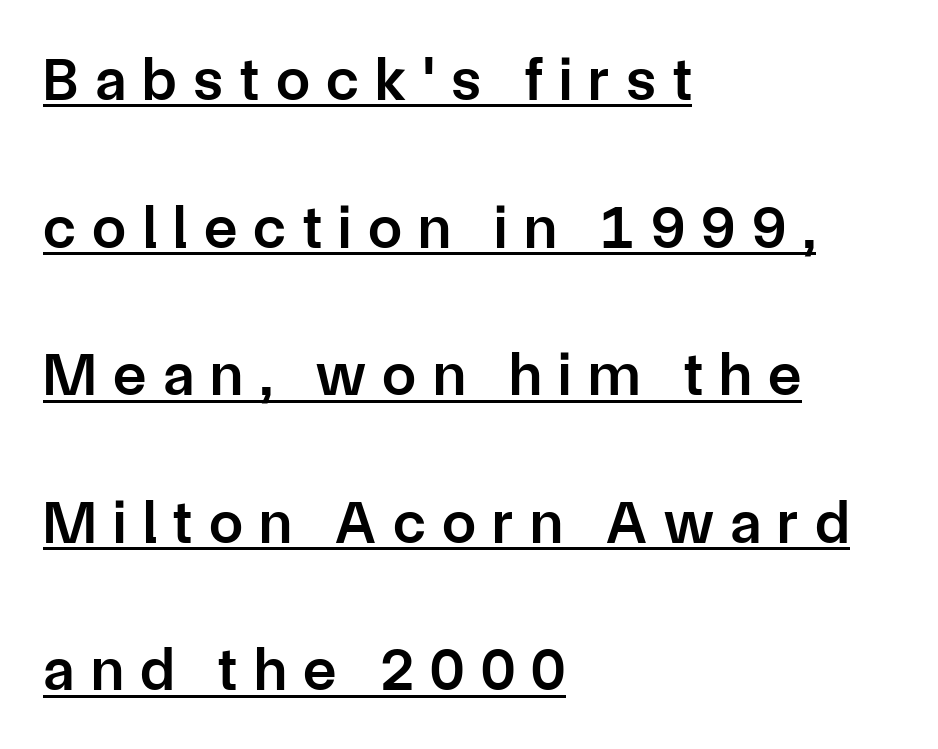
These lines stack with their left ends in a neat column. Designer's note — italics off, roman on. Vertically, the passage feels expansive, rows floating well apart. Substantial extra tracking has been applied to these lines.
